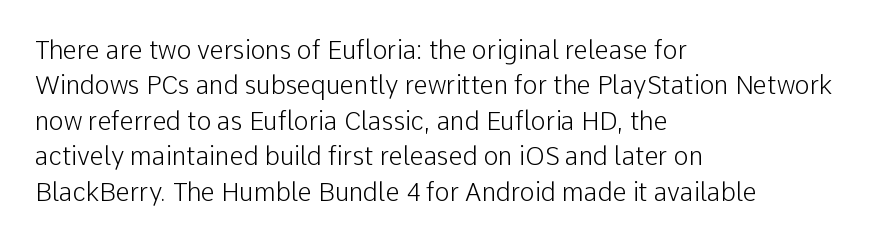
The image shows 25 px text type, upright; set left-aligned, normal line spacing (1.42x), normal letter spacing, not underlined.
